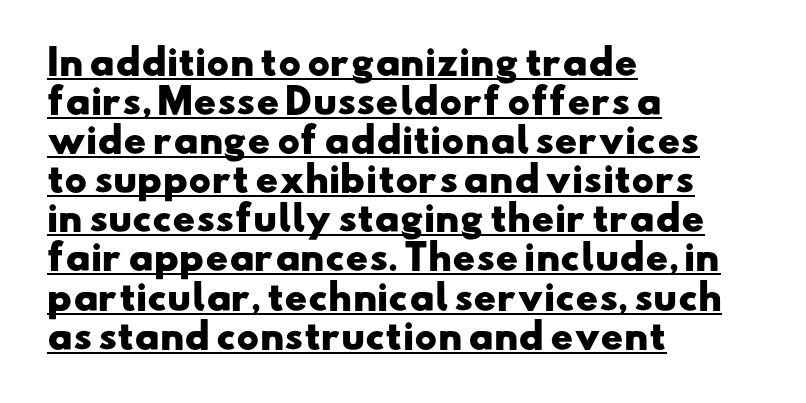
The image shows 34 px heavy, wide sans-serif type; set left-aligned, tight line spacing (1.15x), normal letter spacing, underlined; low stroke contrast and a small x-height.
